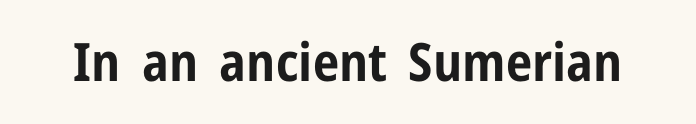
Q: Is the text bold? A: Yes.
Q: Is the text italic (slanted)? A: No, it is upright.
Q: Is the typeface a serif or a sans-serif typeface? A: Sans-serif.
Q: Is the text underlined? A: No.
Q: Is the spacing between letters normal or unusually wide? A: Normal.
Q: Width (condensed, normal, or wide)? A: Condensed.
Q: Stroke contrast? A: Low.
Q: x-height? A: Medium.
Q: Monospaced? A: No.
